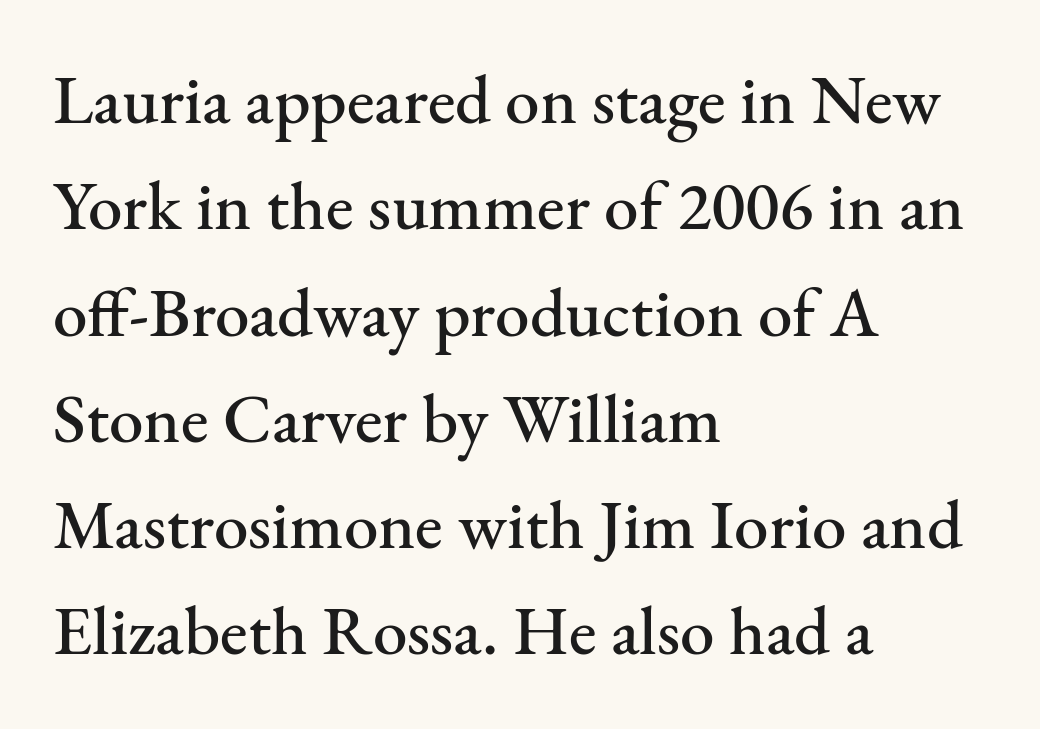
Q: Is the text italic (slanted)? A: No, it is upright.
Q: Is the typeface a serif or a sans-serif typeface? A: Serif.
Q: Is the text underlined? A: No.
Q: How is the paragraph aligned? A: Left-aligned.
Q: Is the spacing between letters normal or unusually wide? A: Normal.
Q: Is the spacing between lines tight, normal or loose? A: Normal.
Q: Width (condensed, normal, or wide)? A: Normal.
Q: Stroke contrast? A: Medium.
Q: x-height? A: Small.
Q: Monospaced? A: No.
